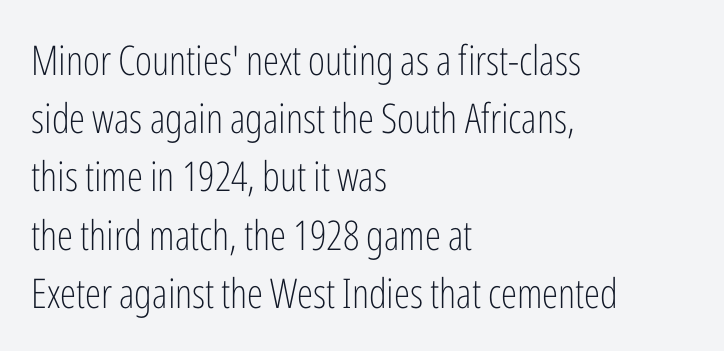
Unlike italic type, these characters show no tilt at all. The horizontal fit of the characters is conventional and even. Heft: none added — not bold. This sample uses a sans-serif face. One-word summary of the alignment: left.
